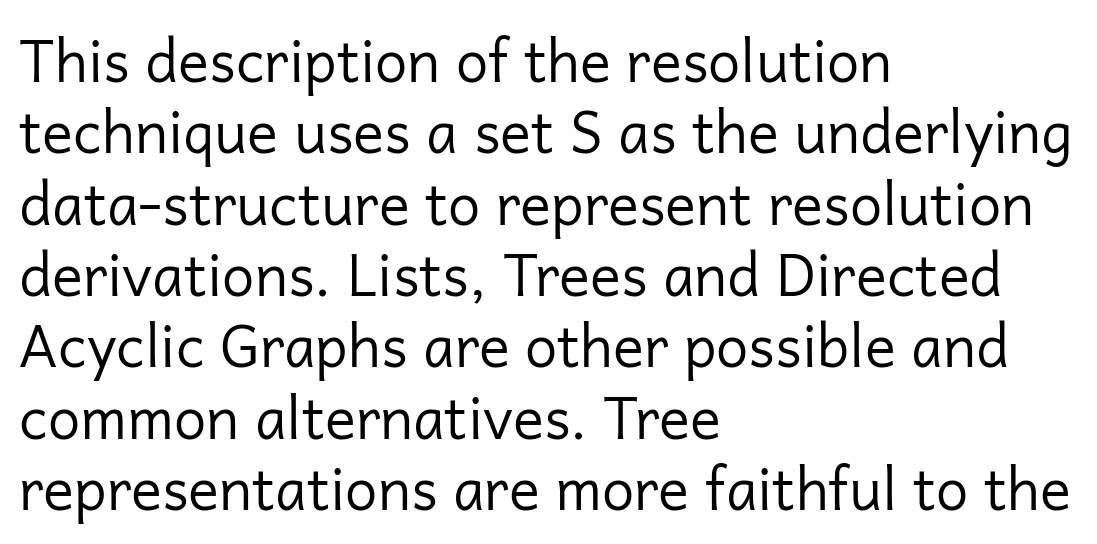
The space beneath each line is pristine and unruled. This is sans-serif lettering, the kind often seen on screens and signage. Designer's note — italics off, roman on. The letterforms sit at book weight or below. The type is set solid horizontally, with unmodified tracking.
